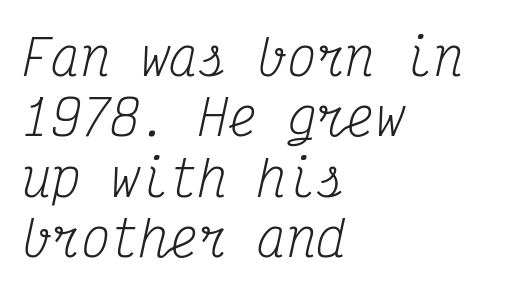
The characters display serif detailing at their extremities. Note the uniform advance width — an 'i' takes as much space as an 'm'. Nobody drew a line under any word here. Inter-character spacing is left at the font's built-in metrics.
